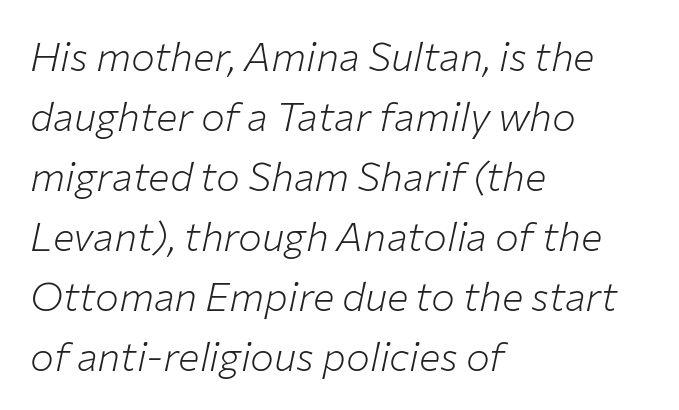
{"italic": "yes", "lean": "right", "slant_degrees": 12, "bold": "no", "weight": "light", "width": "normal", "stroke_contrast": "low", "x_height": "medium", "monospaced": "no", "underline": "no", "align": "left", "line_spacing": "normal", "line_spacing_ratio": 1.5, "letter_spacing": "normal", "letter_spacing_em": 0.0, "glyph_px": 40}
